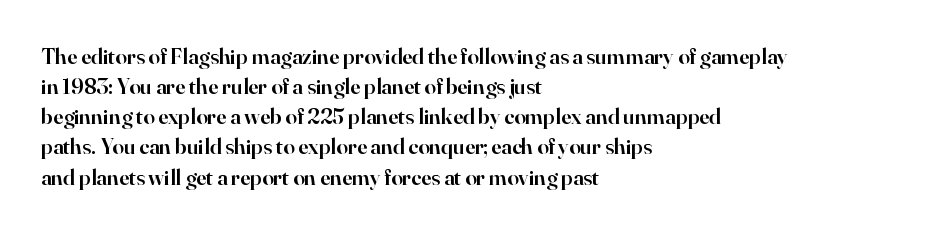
The image shows 23 px text type, upright; set left-aligned, normal line spacing (1.31x), normal letter spacing, not underlined.
